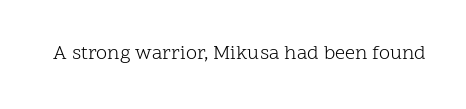
{"italic": "no", "bold": "no", "underline": "no", "letter_spacing": "normal", "letter_spacing_em": 0.0, "glyph_px": 20}
